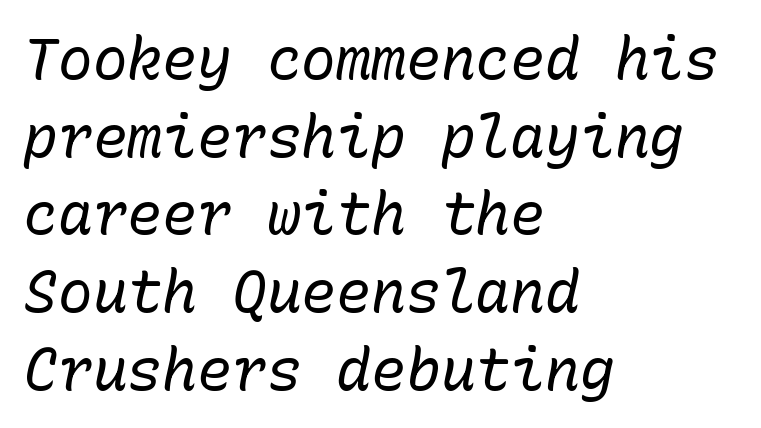
A bare baseline throughout the passage. Weight: in the light-to-regular range. Vertical spacing — default. The lines are quadded left.
